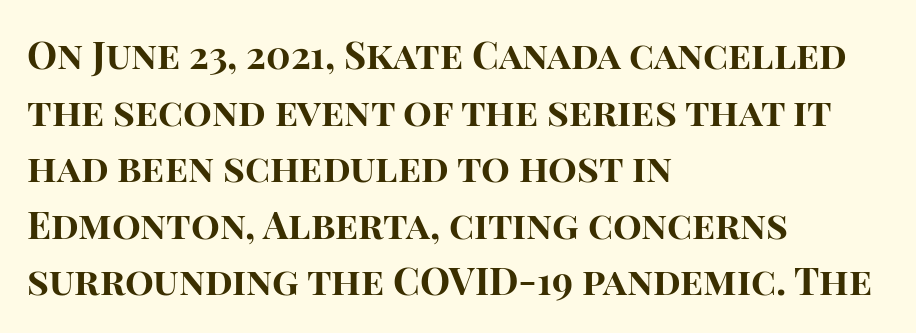
{"serif": "no", "italic": "no", "bold": "yes", "weight": "bold", "width": "normal", "stroke_contrast": "high", "x_height": "large", "monospaced": "no", "underline": "no", "align": "left", "line_spacing": "normal", "line_spacing_ratio": 1.49, "letter_spacing": "normal", "letter_spacing_em": 0.0, "glyph_px": 38}
